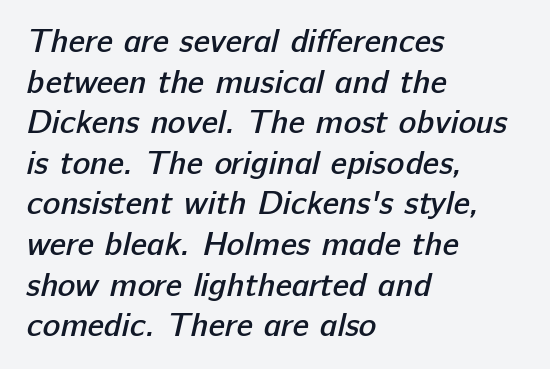
The image shows 33 px semibold sans-serif type; set left-aligned, line spacing 1.23x, normal letter spacing, not underlined; low stroke contrast and a medium x-height.
